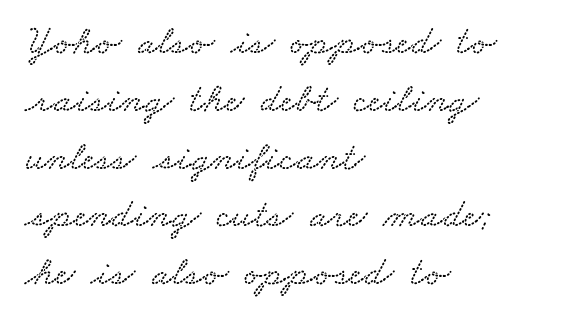
{"width": "wide", "stroke_contrast": "low", "x_height": "small", "monospaced": "no", "underline": "no", "align": "left", "line_spacing": "normal", "line_spacing_ratio": 1.41, "letter_spacing": "normal", "letter_spacing_em": 0.0, "glyph_px": 41}
